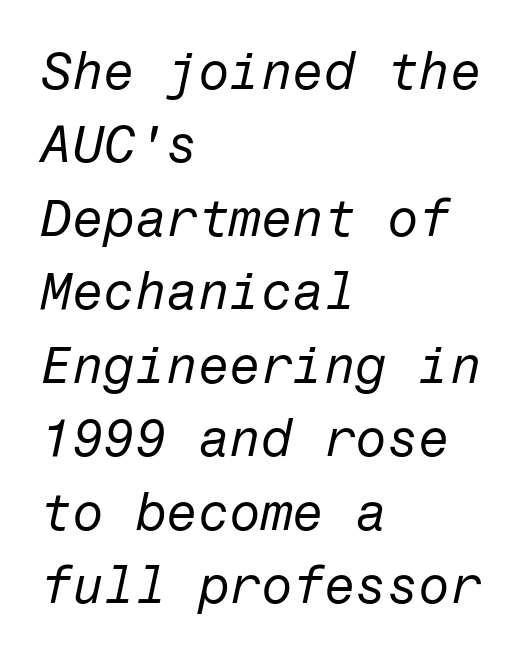
The image shows 51 px regular-weight type, italic (leaning right); set left-aligned, normal line spacing (1.44x), normal letter spacing, not underlined; low stroke contrast and a medium x-height.
